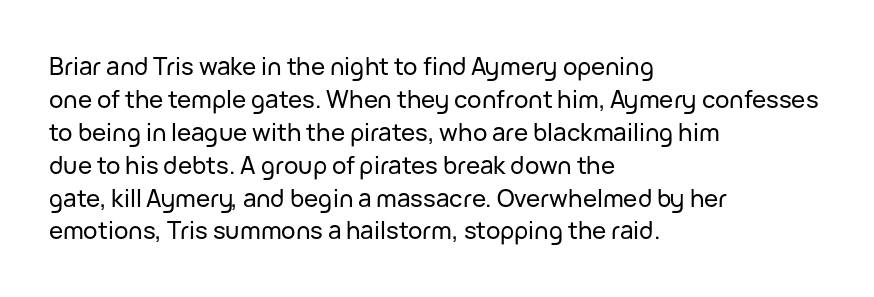
{"italic": "no", "underline": "no", "align": "left", "line_spacing": "normal", "line_spacing_ratio": 1.37, "letter_spacing": "normal", "letter_spacing_em": 0.0, "glyph_px": 24}
